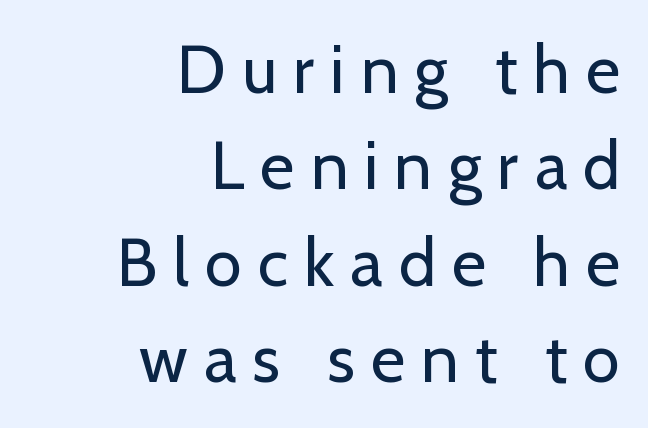
Q: Is the text bold? A: No.
Q: Is the text italic (slanted)? A: No, it is upright.
Q: Is the typeface a serif or a sans-serif typeface? A: Sans-serif.
Q: Is the text underlined? A: No.
Q: How is the paragraph aligned? A: Right-aligned.
Q: Is the spacing between letters normal or unusually wide? A: Unusually wide.
Q: Is the spacing between lines tight, normal or loose? A: Normal.
Q: Width (condensed, normal, or wide)? A: Normal.
Q: Stroke contrast? A: Low.
Q: x-height? A: Medium.
Q: Monospaced? A: No.
